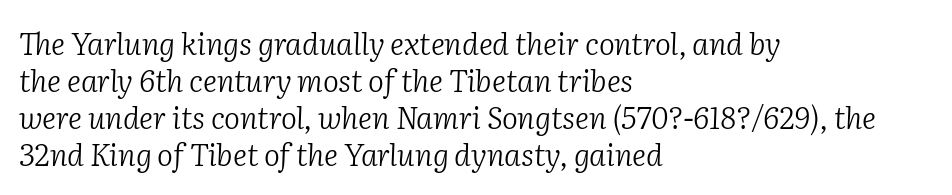
{"serif": "yes", "italic": "yes", "lean": "right", "slant_degrees": 2, "bold": "no", "weight": "light", "width": "normal", "stroke_contrast": "low", "x_height": "medium", "monospaced": "no", "underline": "no", "align": "left", "line_spacing_ratio": 1.23, "letter_spacing": "normal", "letter_spacing_em": 0.0, "glyph_px": 30}
